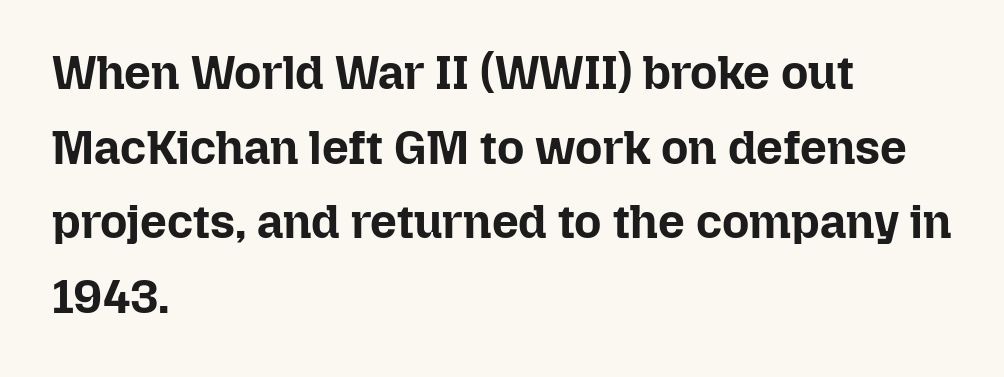
Q: Is the text bold? A: Yes.
Q: Is the text italic (slanted)? A: No, it is upright.
Q: Is the text underlined? A: No.
Q: How is the paragraph aligned? A: Left-aligned.
Q: Is the spacing between letters normal or unusually wide? A: Normal.
Q: Is the spacing between lines tight, normal or loose? A: Normal.
Q: Width (condensed, normal, or wide)? A: Normal.
Q: Stroke contrast? A: Low.
Q: x-height? A: Medium.
Q: Monospaced? A: No.
